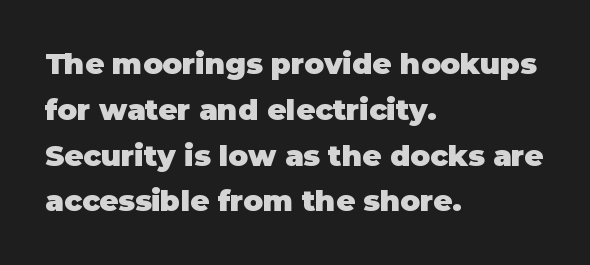
Vertical spacing — default. The passage shown is typed in a proportional face where columns would drift. Nothing sits at the stroke ends, so this counts as sans-serif. Is there any slant? The stems are plumb.
